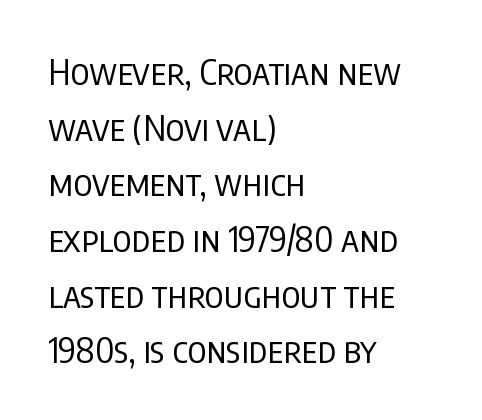
The image shows 35 px regular-weight, condensed sans-serif type, upright; set left-aligned, normal line spacing (1.59x), normal letter spacing, not underlined; low stroke contrast and a large x-height.
